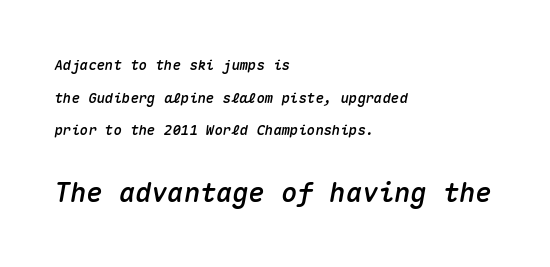
The image shows 27 px text type, italic (leaning right); set left-aligned, loose line spacing (2.33x), normal letter spacing, not underlined; the second (bottom) block is 1.93x larger.
